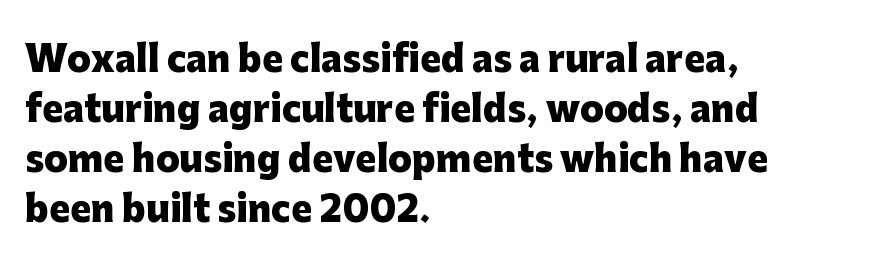
The image shows 35 px heavy sans-serif type, upright; set left-aligned, normal line spacing (1.43x), normal letter spacing, not underlined; low stroke contrast and a medium x-height.
